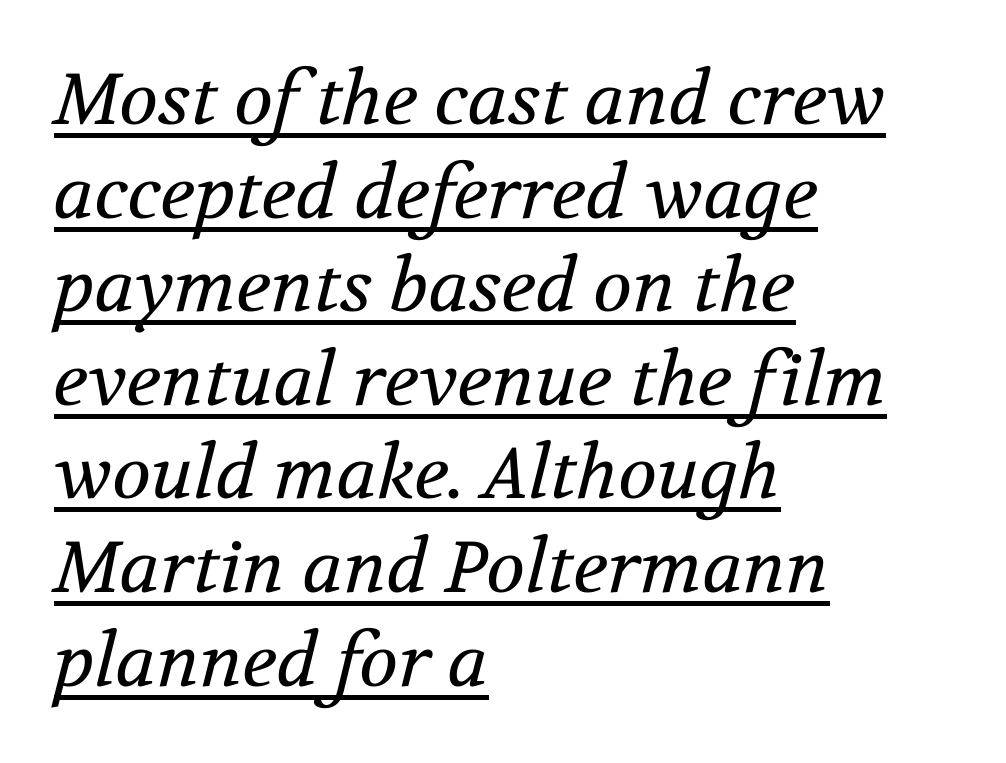
The image shows 72 px regular-weight serif type, italic (leaning right); set left-aligned, normal line spacing (1.3x), normal letter spacing, underlined; medium stroke contrast and a medium x-height.
